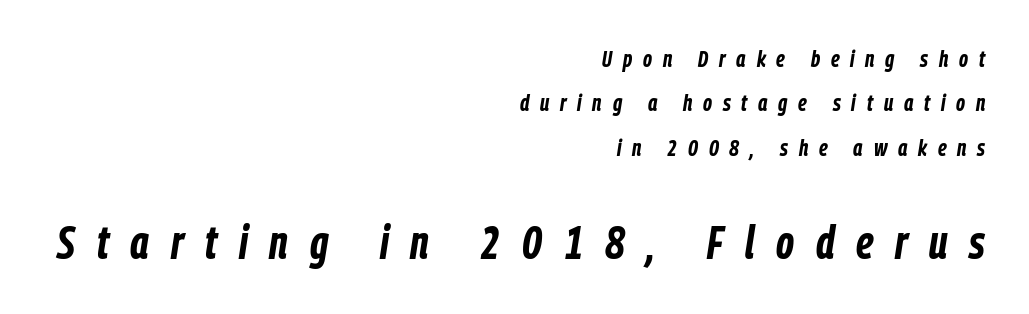
{"italic": "yes", "lean": "right", "slant_degrees": 9, "bold": "yes", "weight": "bold", "width": "condensed", "stroke_contrast": "low", "x_height": "medium", "monospaced": "no", "underline": "no", "align": "right", "line_spacing": "loose", "line_spacing_ratio": 1.93, "letter_spacing": "wide", "letter_spacing_em": 0.47, "larger_block": "second", "size_ratio": 2.0, "glyph_px": 46}
